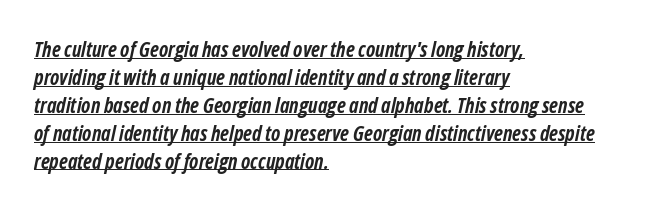
The letters sit at their default tracking, neither squeezed nor spread. How heavy is the stroke? Heavy — this is a bold. Which margin do the lines hug? The left one — the right edge is uneven. Reading down the column, the eye jumps a familiar distance to each next line. Italic? Definitely — the glyphs are oblique.
